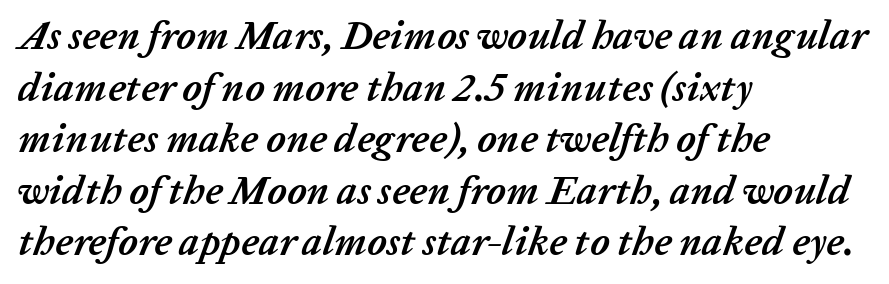
The image shows 40 px semibold type, italic (leaning right); set left-aligned, normal line spacing (1.29x), normal letter spacing, not underlined; low stroke contrast and a medium x-height.
